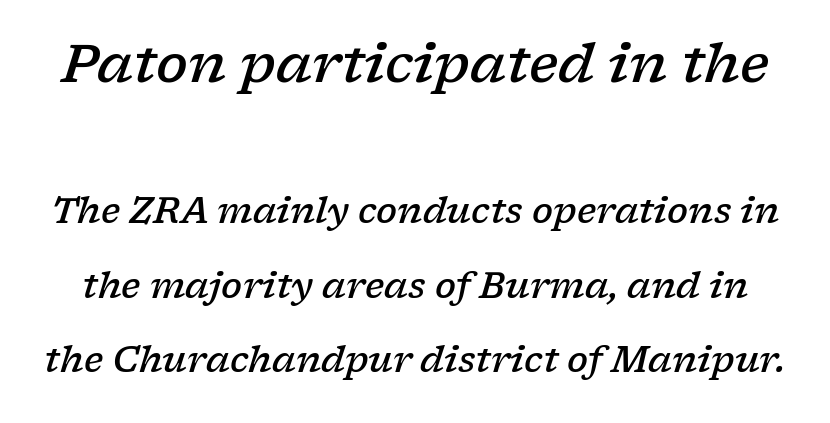
The image shows 53 px semibold, wide serif type, italic (leaning right); set loose line spacing (2.13x), normal letter spacing, not underlined; the first (top) block is 1.51x larger; low stroke contrast and a medium x-height.
